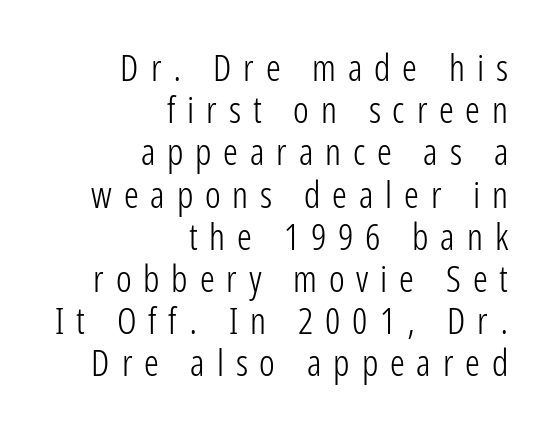
Q: Is the text bold? A: No.
Q: Is the text italic (slanted)? A: No, it is upright.
Q: Is the typeface a serif or a sans-serif typeface? A: Sans-serif.
Q: Is the text underlined? A: No.
Q: How is the paragraph aligned? A: Right-aligned.
Q: Is the spacing between letters normal or unusually wide? A: Unusually wide.
Q: Is the spacing between lines tight, normal or loose? A: Tight.
Q: Width (condensed, normal, or wide)? A: Condensed.
Q: Stroke contrast? A: Low.
Q: x-height? A: Medium.
Q: Monospaced? A: No.
